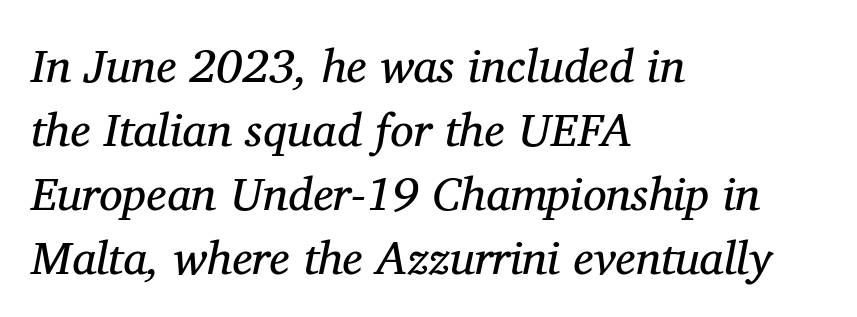
The image shows 47 px regular-weight serif type, italic (leaning right); set left-aligned, normal line spacing (1.36x), normal letter spacing, not underlined; medium stroke contrast and a medium x-height.
